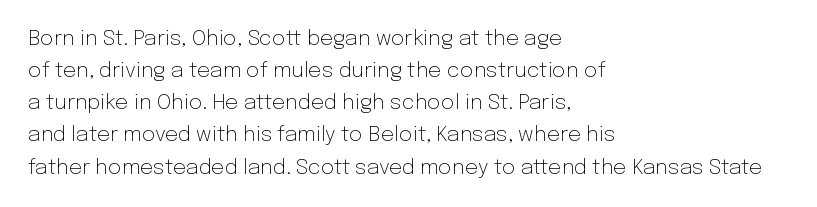
Is the block centered? No — it sits flush against the left margin. Honestly, the row spacing looks completely unremarkable. Check under the words: just untouched page. Ascenders rise straight up at ninety degrees. Nobody touched the tracking dial on this one.
